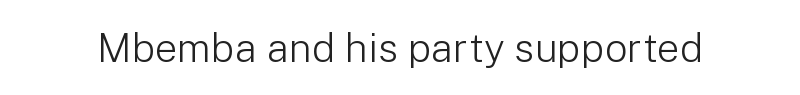
The image shows 40 px light sans-serif type, upright; set normal letter spacing, not underlined; low stroke contrast and a medium x-height.
